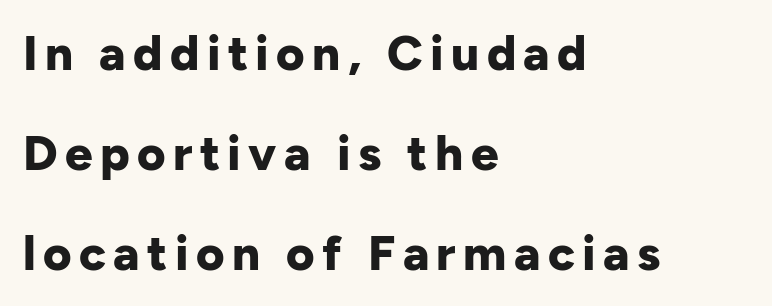
Q: Is the text bold? A: Yes.
Q: Is the text italic (slanted)? A: No, it is upright.
Q: Is the typeface a serif or a sans-serif typeface? A: Sans-serif.
Q: Is the text underlined? A: No.
Q: How is the paragraph aligned? A: Left-aligned.
Q: Is the spacing between lines tight, normal or loose? A: Loose.
Q: Width (condensed, normal, or wide)? A: Normal.
Q: Stroke contrast? A: Low.
Q: x-height? A: Medium.
Q: Monospaced? A: No.
